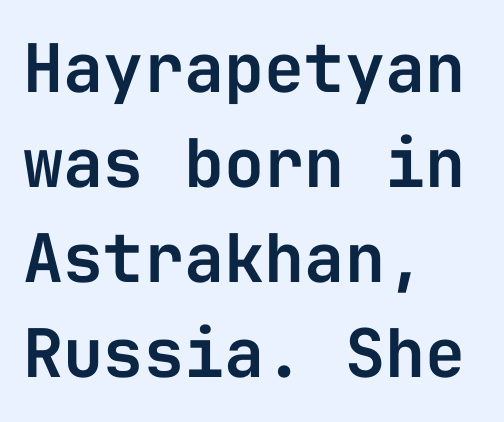
Decoration check: the copy has no underline. Characters follow at the spacing the type designer built in. The characters display no serif detailing; their extremities are plain. Do the letters lean? They stand straight. Evenly set lines give the paragraph a standard silhouette.
